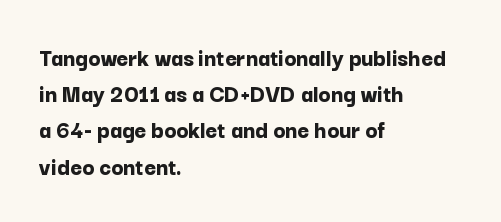
Typesetter's note: full bold, strokes at maximum text heaviness. Rendered with straight, roman letterforms. The line-height multiplier appears to be the usual default. Words appear dense and cohesive because spacing is normal. A student would call this left alignment; a typographer would say flush left, rag right. The baseline area is clear.
